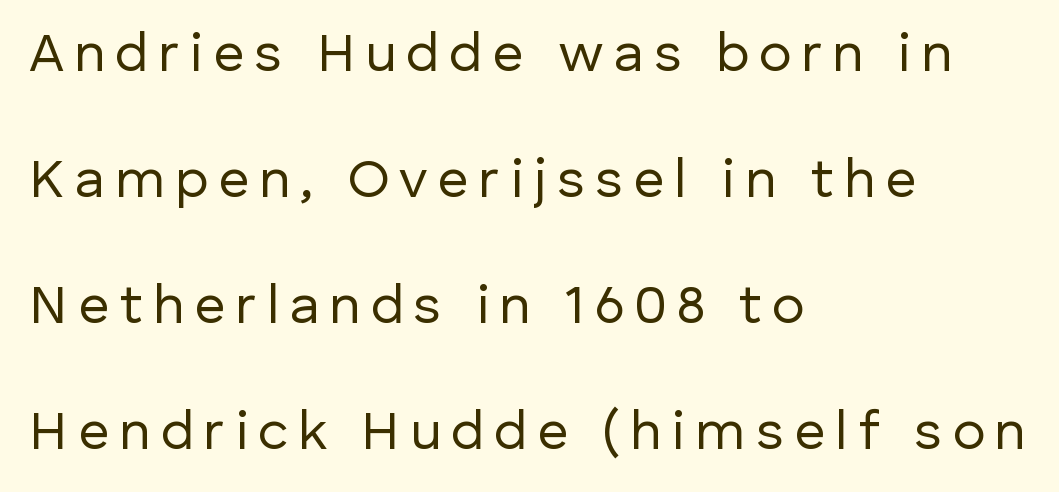
Q: Is the text bold? A: No.
Q: Is the text italic (slanted)? A: No, it is upright.
Q: Is the typeface a serif or a sans-serif typeface? A: Sans-serif.
Q: Is the text underlined? A: No.
Q: How is the paragraph aligned? A: Left-aligned.
Q: Is the spacing between lines tight, normal or loose? A: Loose.
Q: Width (condensed, normal, or wide)? A: Normal.
Q: Stroke contrast? A: Low.
Q: x-height? A: Medium.
Q: Monospaced? A: No.
